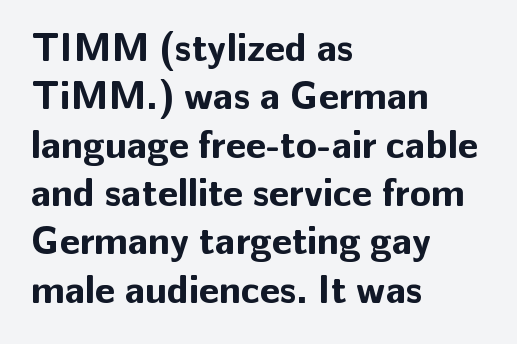
{"serif": "no", "italic": "no", "bold": "yes", "weight": "bold", "width": "normal", "stroke_contrast": "low", "x_height": "medium", "monospaced": "no", "underline": "no", "align": "left", "line_spacing_ratio": 1.24, "letter_spacing": "normal", "letter_spacing_em": 0.0, "glyph_px": 39}
